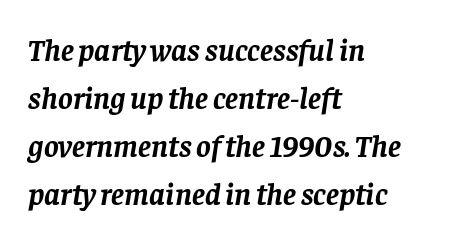
{"serif": "yes", "italic": "yes", "lean": "right", "slant_degrees": 8, "bold": "yes", "weight": "semibold", "width": "normal", "stroke_contrast": "low", "x_height": "large", "monospaced": "no", "underline": "no", "align": "left", "line_spacing": "normal", "line_spacing_ratio": 1.55, "letter_spacing": "normal", "letter_spacing_em": 0.0, "glyph_px": 31}
